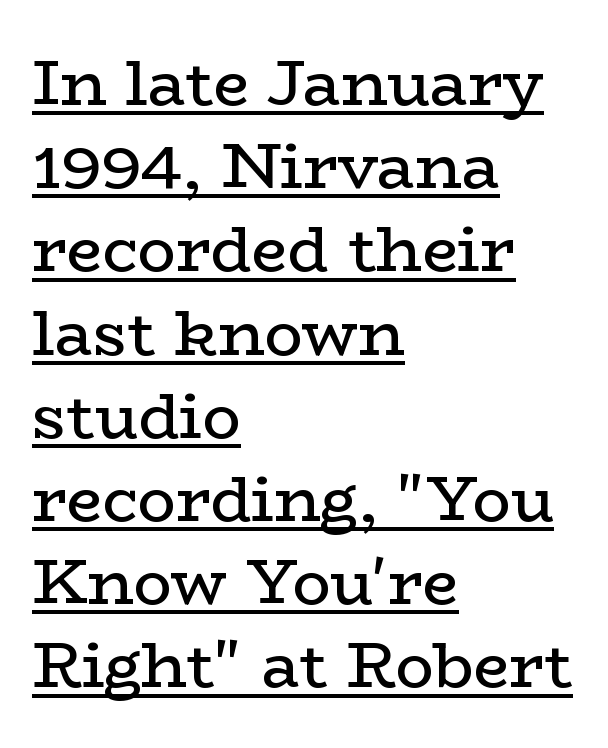
Q: Is the text bold? A: No.
Q: Is the text italic (slanted)? A: No, it is upright.
Q: Is the typeface a serif or a sans-serif typeface? A: Serif.
Q: Is the text underlined? A: Yes.
Q: How is the paragraph aligned? A: Left-aligned.
Q: Is the spacing between letters normal or unusually wide? A: Normal.
Q: Is the spacing between lines tight, normal or loose? A: Normal.
Q: Width (condensed, normal, or wide)? A: Wide.
Q: Stroke contrast? A: Low.
Q: x-height? A: Medium.
Q: Monospaced? A: No.
